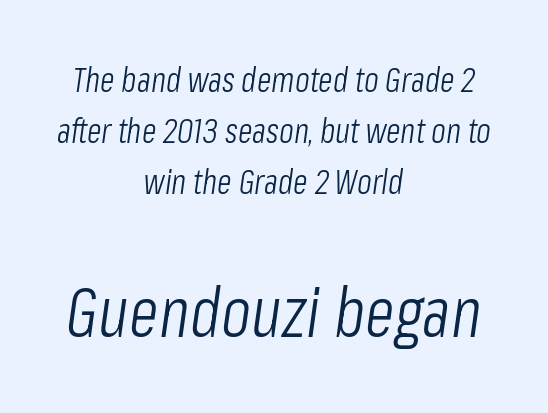
{"italic": "yes", "lean": "right", "slant_degrees": 8, "bold": "no", "weight": "light", "width": "condensed", "stroke_contrast": "low", "x_height": "medium", "monospaced": "no", "underline": "no", "align": "center", "line_spacing": "normal", "line_spacing_ratio": 1.5, "letter_spacing": "normal", "letter_spacing_em": 0.0, "larger_block": "second", "size_ratio": 2.03, "glyph_px": 69}
